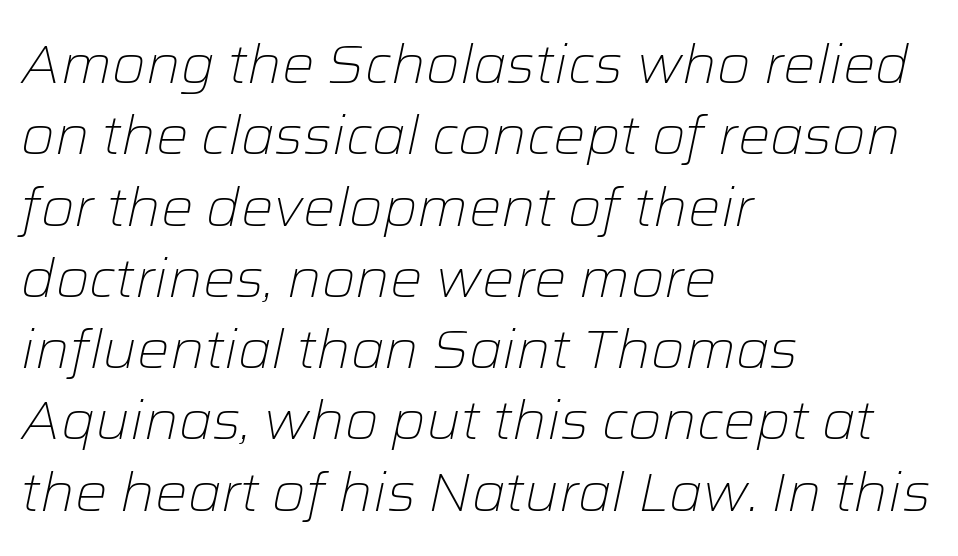
The image shows 54 px light type, italic (leaning right); set left-aligned, normal line spacing (1.32x), normal letter spacing, not underlined; low stroke contrast and a medium x-height.
